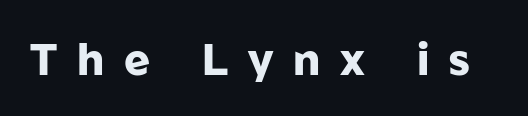
Q: Is the text bold? A: Yes.
Q: Is the text italic (slanted)? A: No, it is upright.
Q: Is the typeface a serif or a sans-serif typeface? A: Sans-serif.
Q: Is the text underlined? A: No.
Q: Is the spacing between letters normal or unusually wide? A: Unusually wide.
Q: Width (condensed, normal, or wide)? A: Normal.
Q: Stroke contrast? A: Low.
Q: x-height? A: Medium.
Q: Monospaced? A: No.
